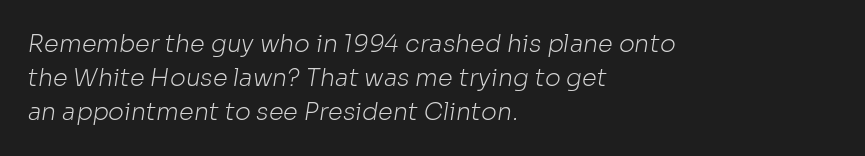
This rendering uses left alignment, leaving the right contour irregular. The space beneath each line is pristine and unruled. The passage shown stacks its lines at a standard gap. Inter-character spacing is left at the font's built-in metrics. Weight class: somewhere from thin through regular.
